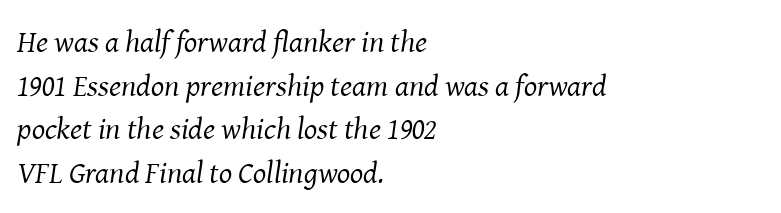
{"serif": "yes", "italic": "yes", "lean": "right", "slant_degrees": 8, "bold": "no", "weight": "regular", "width": "normal", "stroke_contrast": "medium", "x_height": "medium", "monospaced": "no", "underline": "no", "align": "left", "line_spacing": "normal", "line_spacing_ratio": 1.41, "letter_spacing": "normal", "letter_spacing_em": 0.0, "glyph_px": 31}
